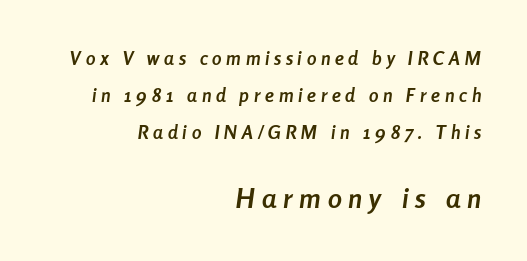
As a designer I'd log this as weight 700, bold. Spacing verdict: proportional, widths tailored to each character. Words float on clear page, feet unadorned. Line endings align vertically; line beginnings do not. Baseline-to-baseline distance is far greater than the letter height.
